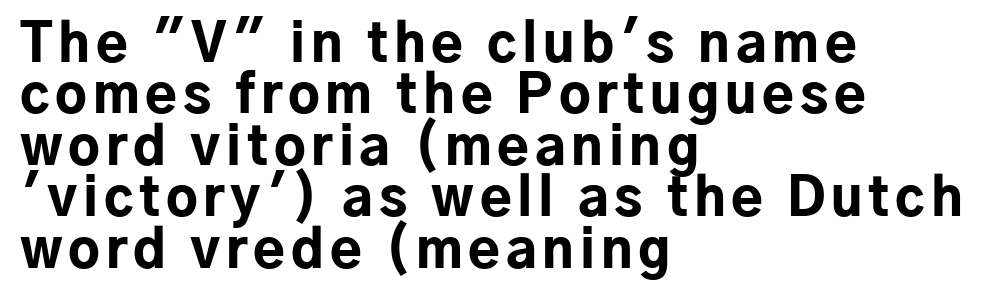
Rows of type sit shoulder to shoulder in the vertical direction. Proportional: the letters do not fall into vertical columns. Honestly, there is no underline to notice here at all. Check where the strokes stop: nothing finishes them off — pure sans. Line starts are locked; line ends wander. I'd describe the lettering as bold — thick and assertive.
